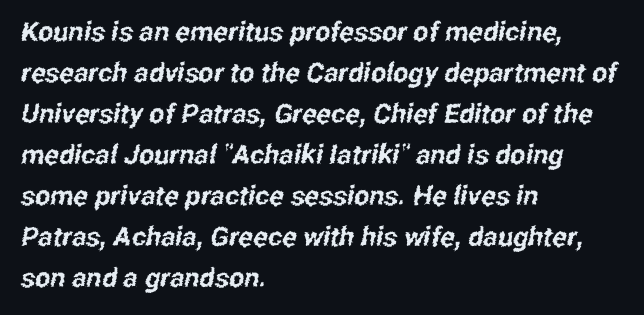
Q: Is the text underlined? A: No.
Q: How is the paragraph aligned? A: Left-aligned.
Q: Is the spacing between letters normal or unusually wide? A: Normal.
Q: Is the spacing between lines tight, normal or loose? A: Normal.
